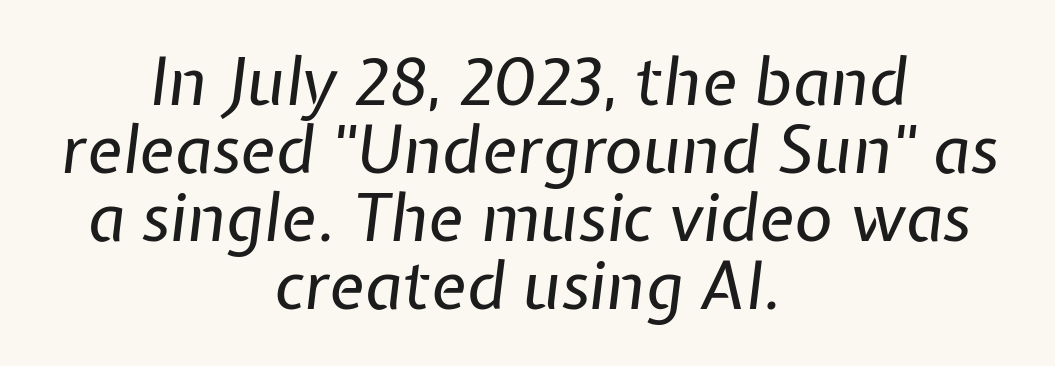
Q: Is the text bold? A: No.
Q: Is the text italic (slanted)? A: Yes, it leans right by about 7 degrees.
Q: Is the text underlined? A: No.
Q: How is the paragraph aligned? A: Centered.
Q: Is the spacing between letters normal or unusually wide? A: Normal.
Q: Is the spacing between lines tight, normal or loose? A: Tight.
Q: Width (condensed, normal, or wide)? A: Normal.
Q: Stroke contrast? A: Low.
Q: x-height? A: Medium.
Q: Monospaced? A: No.
